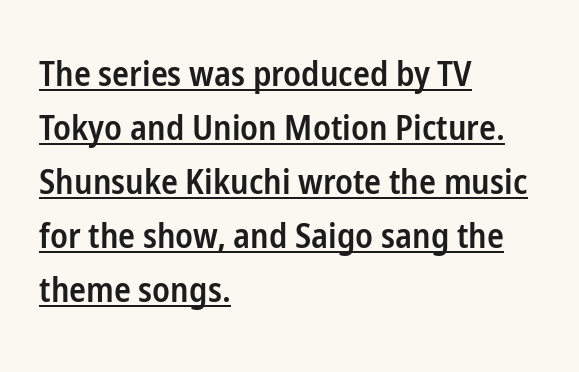
{"serif": "no", "italic": "no", "bold": "semi", "weight": "semibold", "width": "condensed", "stroke_contrast": "low", "x_height": "medium", "monospaced": "no", "underline": "yes", "align": "left", "line_spacing": "normal", "line_spacing_ratio": 1.54, "letter_spacing": "normal", "letter_spacing_em": 0.0, "glyph_px": 35}
